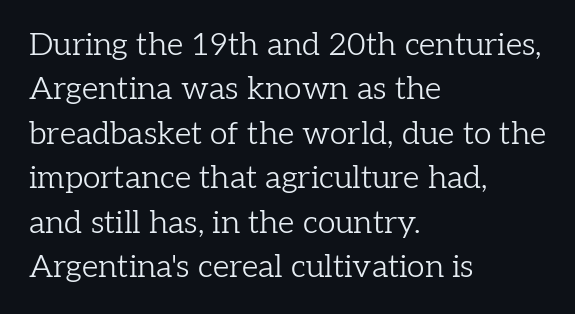
The image shows 32 px light serif type, upright; set left-aligned, normal line spacing (1.39x), normal letter spacing, not underlined; low stroke contrast and a medium x-height.
